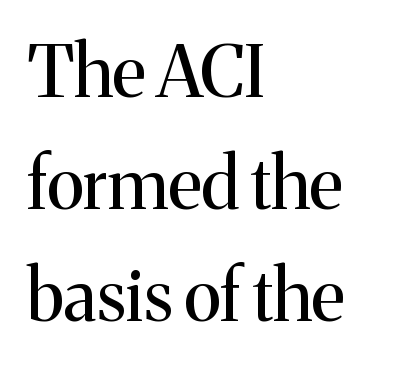
Q: Is the text bold? A: No.
Q: Is the text italic (slanted)? A: No, it is upright.
Q: Is the typeface a serif or a sans-serif typeface? A: Serif.
Q: Is the text underlined? A: No.
Q: How is the paragraph aligned? A: Left-aligned.
Q: Is the spacing between letters normal or unusually wide? A: Normal.
Q: Is the spacing between lines tight, normal or loose? A: Normal.
Q: Width (condensed, normal, or wide)? A: Normal.
Q: Stroke contrast? A: Medium.
Q: x-height? A: Medium.
Q: Monospaced? A: No.
